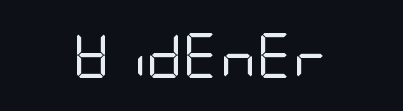
The image shows 45 px regular-weight, condensed sans-serif type, upright; set normal letter spacing, not underlined; low stroke contrast and a large x-height.
